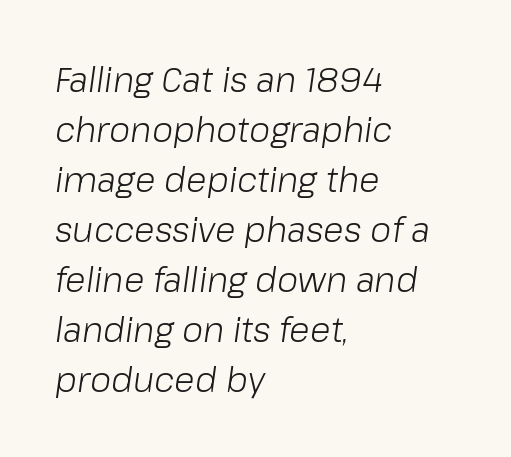
The image shows 34 px light type, italic (leaning right); set left-aligned, normal line spacing (1.47x), normal letter spacing, not underlined; low stroke contrast and a medium x-height.
